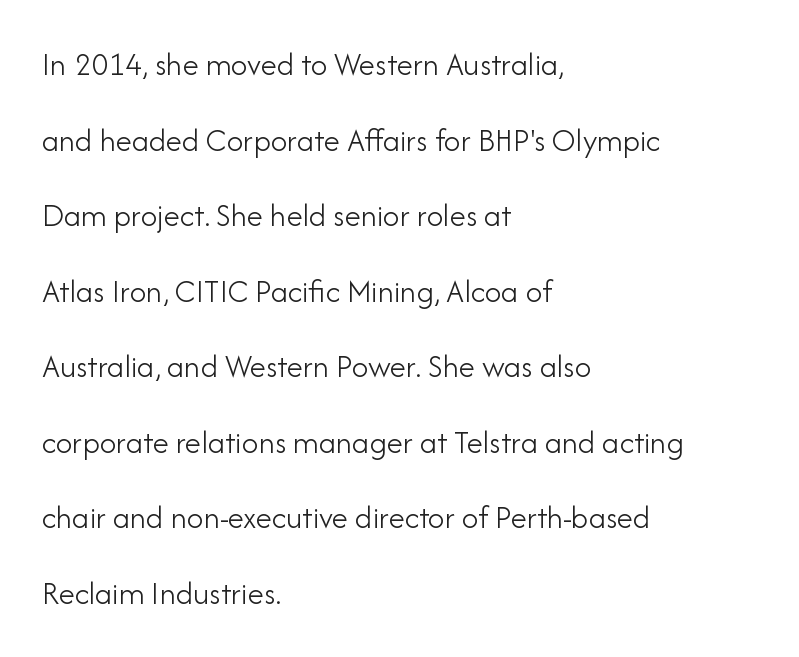
The letters carry no serifs — their stems end cleanly without finishing strokes. The letters stand straight up with perfectly vertical stems. Widely set lines give the paragraph a tall, airy silhouette. These glyphs show unthickened strokes, regular width or finer. One-word summary of the alignment: left.
